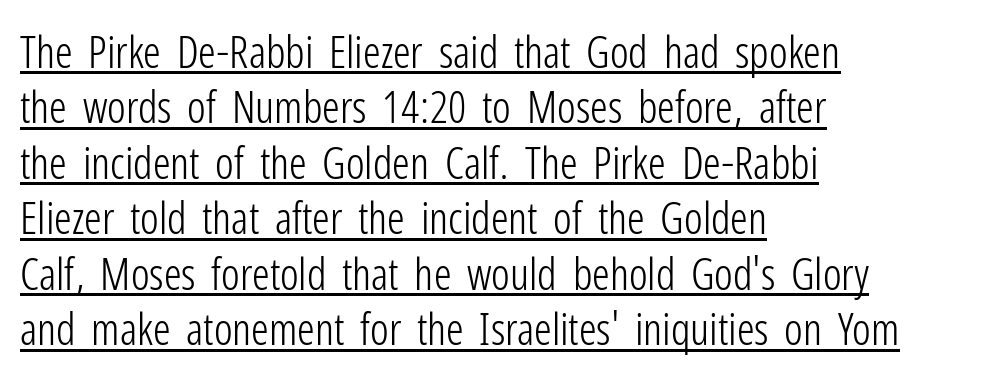
{"serif": "no", "italic": "no", "bold": "no", "weight": "light", "width": "condensed", "stroke_contrast": "low", "x_height": "medium", "monospaced": "no", "underline": "yes", "align": "left", "line_spacing": "normal", "line_spacing_ratio": 1.26, "letter_spacing": "normal", "letter_spacing_em": 0.0, "glyph_px": 44}
